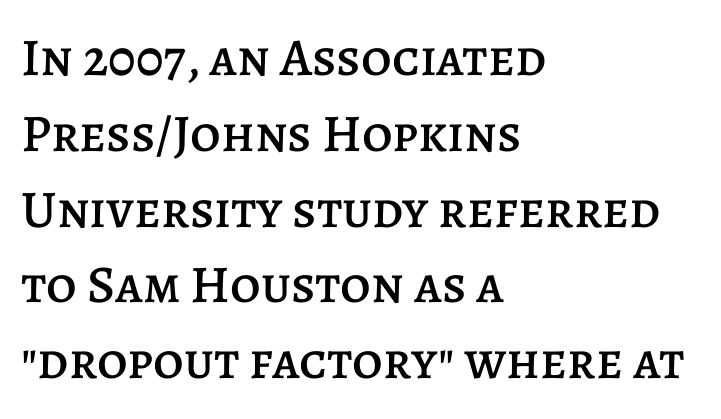
Underline: absent. Short and long lines alike share a common starting point at left. Each letter keeps its own natural width here, so spacing adapts to shape. Spacing between characters is what you'd get straight out of the box. The font's upright variant was chosen for this text.
